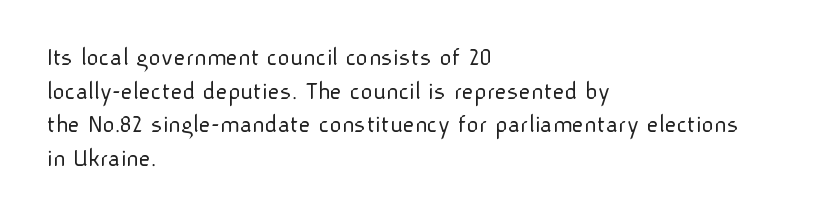
Interline gaps are of average width in this sample. In terms of posture, this sample is upright. Teacher's note: observe the even left margin — that is flush-left alignment. The cut favours lightness, reaching ordinary text weight at its darkest.
